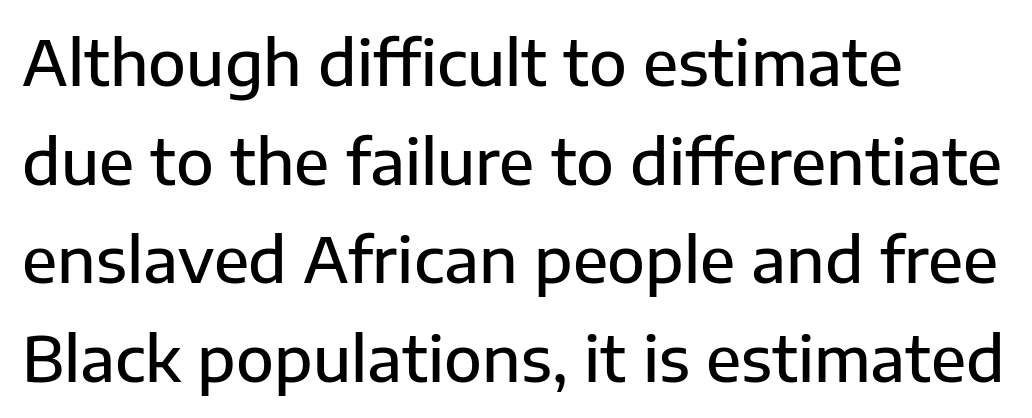
The image shows 62 px semibold sans-serif type, upright; set left-aligned, normal line spacing (1.59x), normal letter spacing, not underlined; low stroke contrast and a medium x-height.
